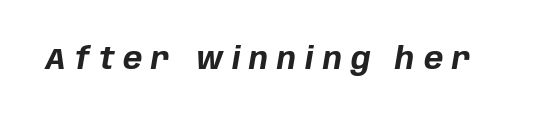
{"italic": "yes", "lean": "right", "slant_degrees": 10, "bold": "yes", "weight": "bold", "width": "normal", "stroke_contrast": "low", "x_height": "large", "monospaced": "no", "underline": "no", "letter_spacing": "wide", "letter_spacing_em": 0.31, "glyph_px": 29}
